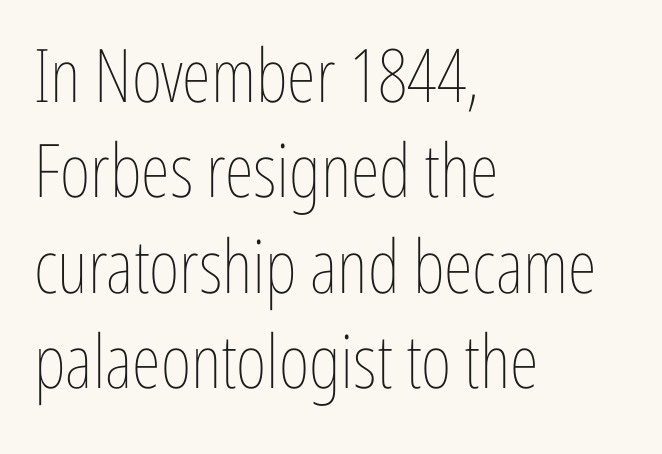
Do the characters align in a grid? No, the font is proportional. What's the leading like? Ordinary, nothing unusual. Tracking value appears to be zero — textbook default spacing. The typography opts for an upright posture over an oblique one.
